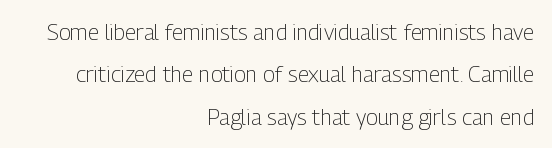
{"italic": "no", "bold": "no", "underline": "no", "align": "right", "line_spacing": "loose", "line_spacing_ratio": 1.93, "letter_spacing": "normal", "letter_spacing_em": 0.0, "glyph_px": 22}
